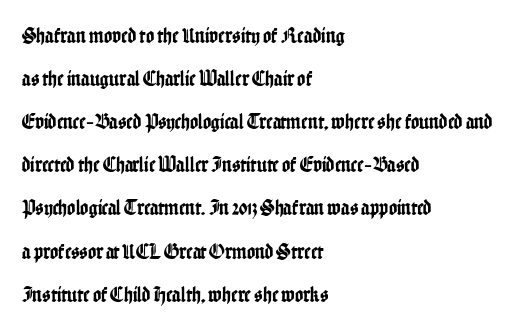
{"italic": "no", "underline": "no", "align": "left", "line_spacing": "loose", "line_spacing_ratio": 1.96, "letter_spacing": "normal", "letter_spacing_em": 0.0, "glyph_px": 22}
